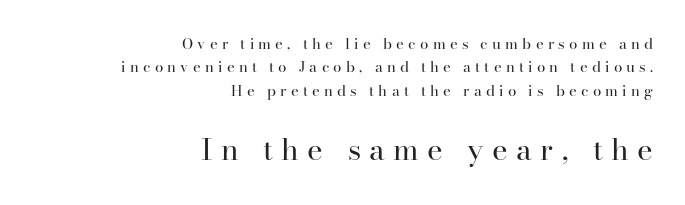
{"serif": "yes", "italic": "no", "bold": "no", "weight": "regular", "width": "normal", "stroke_contrast": "high", "x_height": "small", "monospaced": "no", "underline": "no", "align": "right", "line_spacing": "normal", "line_spacing_ratio": 1.56, "letter_spacing": "wide", "letter_spacing_em": 0.28, "larger_block": "second", "size_ratio": 2.0, "glyph_px": 30}
